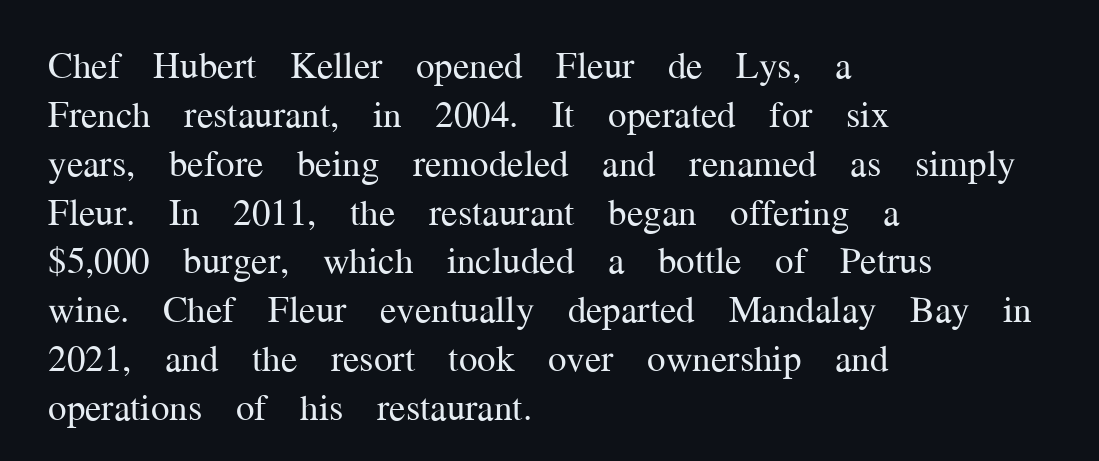
Q: Is the text bold? A: No.
Q: Is the text italic (slanted)? A: No, it is upright.
Q: Is the typeface a serif or a sans-serif typeface? A: Serif.
Q: Is the text underlined? A: No.
Q: How is the paragraph aligned? A: Left-aligned.
Q: Is the spacing between letters normal or unusually wide? A: Normal.
Q: Is the spacing between lines tight, normal or loose? A: Normal.
Q: Width (condensed, normal, or wide)? A: Normal.
Q: Stroke contrast? A: Medium.
Q: x-height? A: Medium.
Q: Monospaced? A: No.
